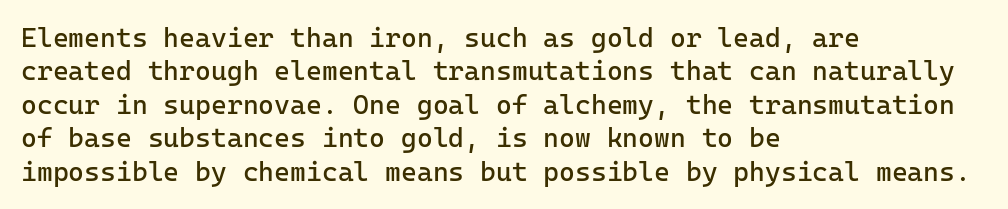
{"italic": "no", "bold": "no", "underline": "no", "align": "left", "line_spacing_ratio": 1.24, "letter_spacing": "normal", "letter_spacing_em": 0.0, "glyph_px": 27}
